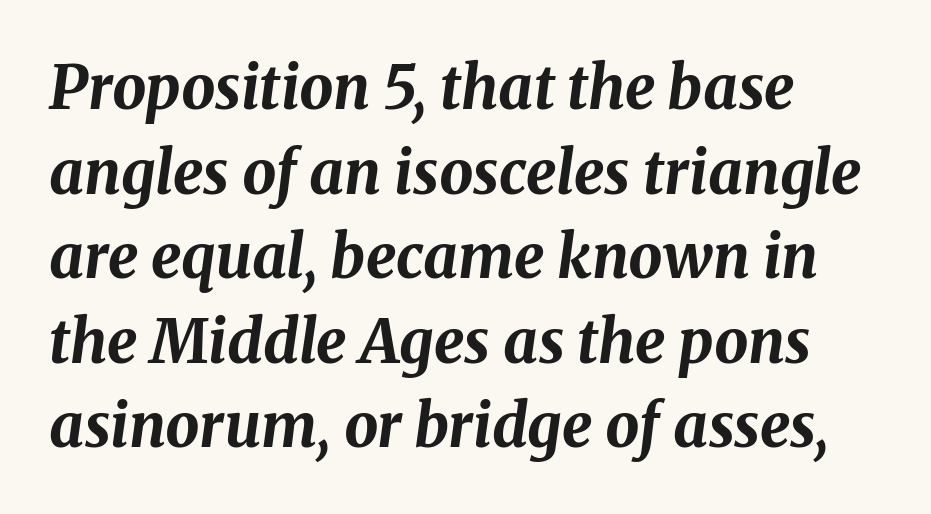
The image shows 60 px bold type, italic (leaning right); set left-aligned, normal line spacing (1.41x), normal letter spacing, not underlined; medium stroke contrast and a medium x-height.
